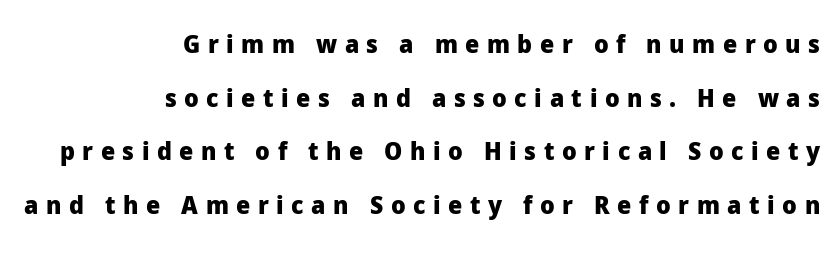
The image shows 25 px bold type, upright; set right-aligned, loose line spacing (2.15x), unusually wide letter spacing (+0.3 em), not underlined.
